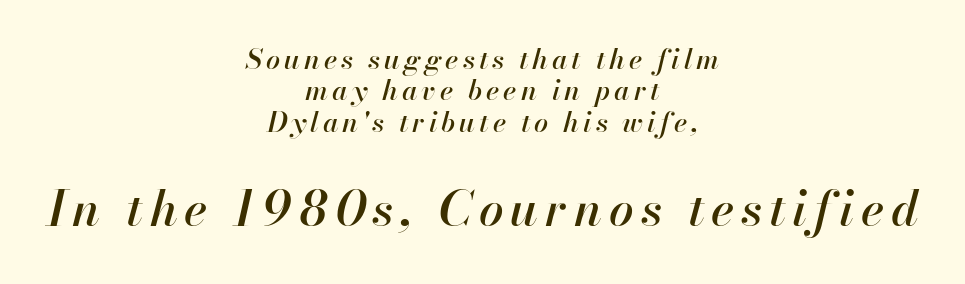
The image shows 49 px text type, italic (leaning right); set centered, tight line spacing (1.12x), not underlined; the second (bottom) block is 1.75x larger; high stroke contrast and a small x-height.
